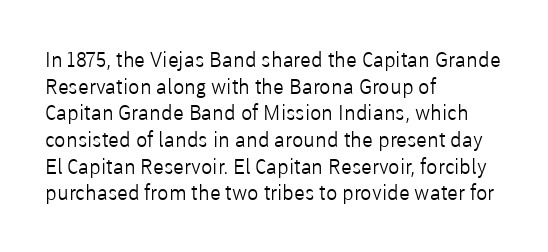
{"italic": "no", "bold": "no", "underline": "no", "align": "left", "line_spacing": "normal", "line_spacing_ratio": 1.27, "letter_spacing": "normal", "letter_spacing_em": 0.0, "glyph_px": 21}
